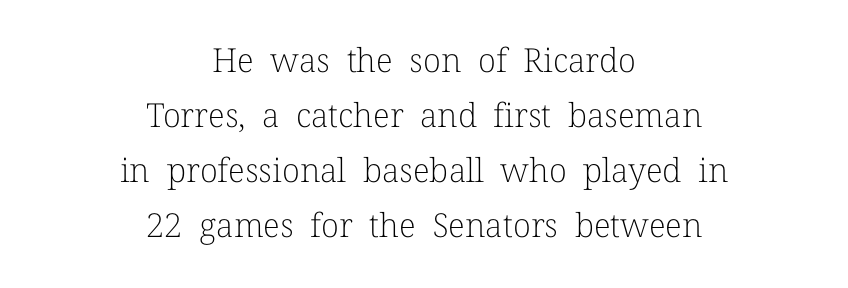
Think of a printed novel: that variable character pitch is what you see here. Every character sits straight up, as roman type does. The typesetter chose a symmetrical, centered arrangement here. The font sits on the lighter half of the weight spectrum, regular included. Type style note: has serifs. If you measured baseline to baseline, you'd find a middling distance.
